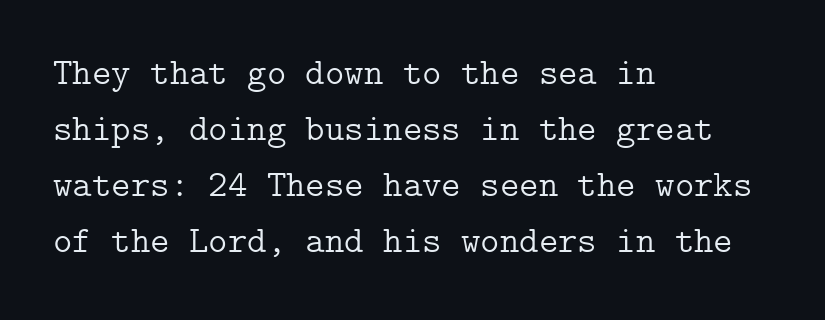
Q: Is the text bold? A: No.
Q: Is the text italic (slanted)? A: No, it is upright.
Q: Is the typeface a serif or a sans-serif typeface? A: Serif.
Q: Is the text underlined? A: No.
Q: How is the paragraph aligned? A: Left-aligned.
Q: Is the spacing between letters normal or unusually wide? A: Normal.
Q: Is the spacing between lines tight, normal or loose? A: Normal.
Q: Width (condensed, normal, or wide)? A: Normal.
Q: Stroke contrast? A: Low.
Q: x-height? A: Medium.
